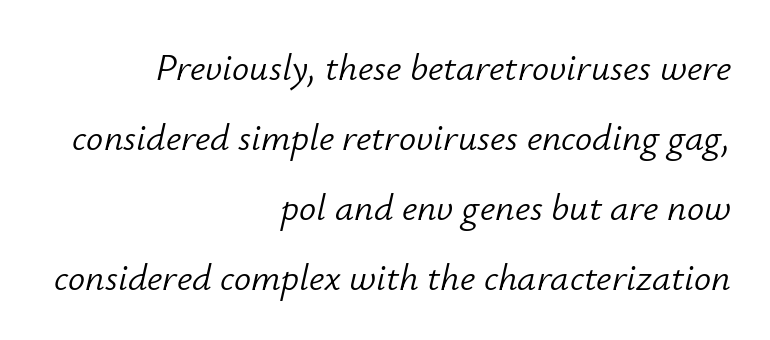
{"italic": "yes", "lean": "right", "slant_degrees": 12, "bold": "no", "weight": "light", "width": "normal", "stroke_contrast": "low", "x_height": "small", "monospaced": "no", "underline": "no", "align": "right", "line_spacing_ratio": 1.84, "letter_spacing": "normal", "letter_spacing_em": 0.0, "glyph_px": 38}
